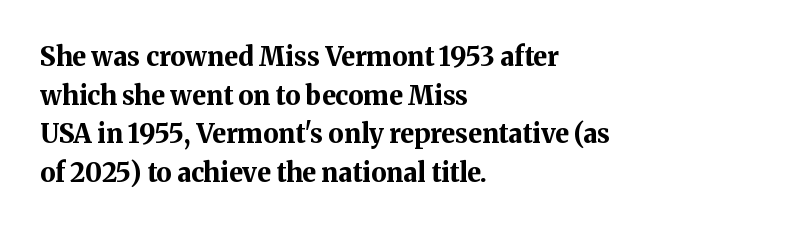
{"italic": "no", "bold": "yes", "underline": "no", "align": "left", "line_spacing": "normal", "line_spacing_ratio": 1.49, "letter_spacing": "normal", "letter_spacing_em": 0.0, "glyph_px": 26}
